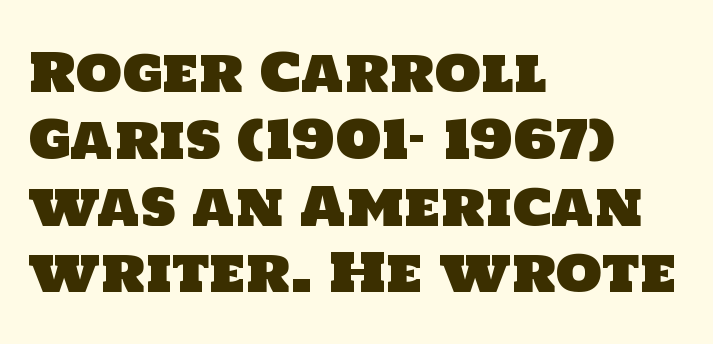
{"serif": "no", "width": "normal", "stroke_contrast": "low", "x_height": "large", "monospaced": "no", "underline": "no", "align": "left", "line_spacing": "normal", "line_spacing_ratio": 1.26, "letter_spacing": "normal", "letter_spacing_em": 0.0, "glyph_px": 53}
